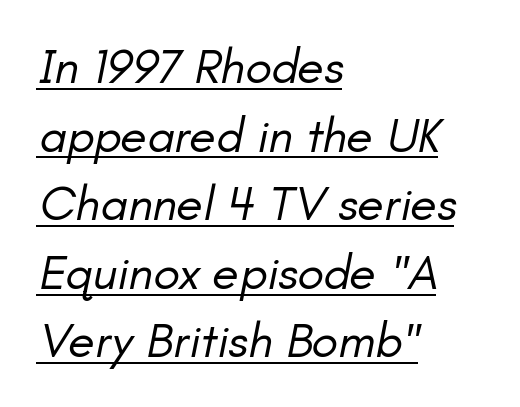
{"italic": "yes", "lean": "right", "slant_degrees": 11, "bold": "no", "weight": "regular", "width": "normal", "stroke_contrast": "low", "x_height": "small", "monospaced": "no", "underline": "yes", "align": "left", "line_spacing": "normal", "line_spacing_ratio": 1.4, "letter_spacing": "normal", "letter_spacing_em": 0.0, "glyph_px": 49}
